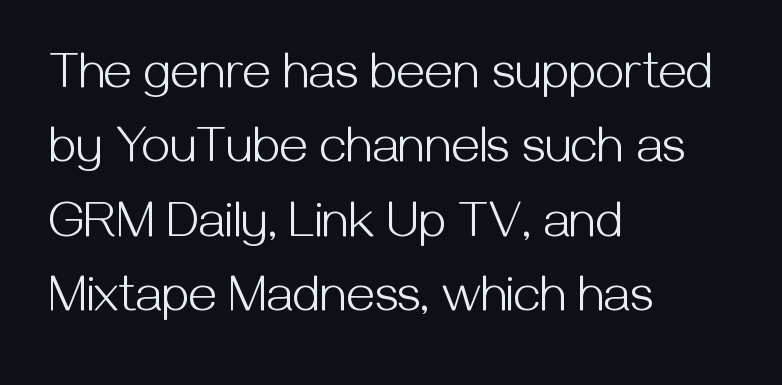
Unbolded letterforms with no extra heft. Quick note: interline space is typical. The zone under the glyphs is completely vacant. Examine the stroke ends and you'll find no serifs. You could call the tracking neutral — neither tight nor loose.
